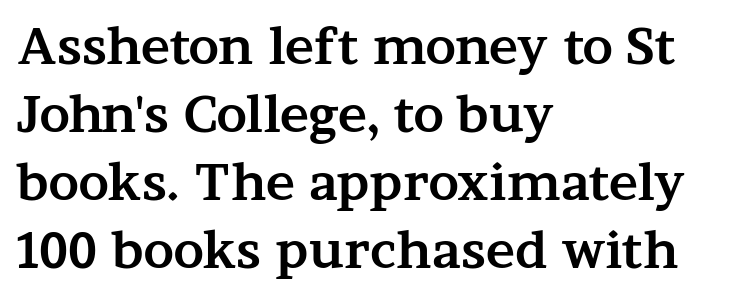
The image shows 49 px bold, wide serif type, upright; set left-aligned, normal line spacing (1.39x), normal letter spacing, not underlined; medium stroke contrast and a medium x-height.
